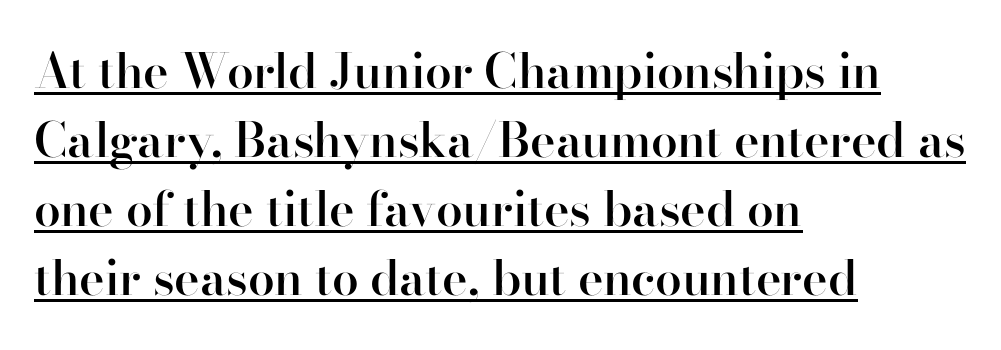
Notice how the passage keeps a crisp vertical edge on the left only. How are the letters spaced? Ordinarily, with no added tracking. A continuous stroke trails under the words, as in a hyperlink. This is the regular roman posture of the typeface.
